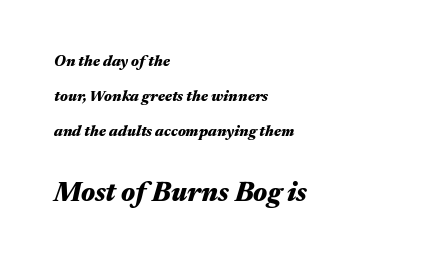
The glyphs are unaccompanied by any horizontal stroke below them. The text block is weighted toward the left margin, trailing off unevenly rightward. There's an unmistakable incline to the writing here. You could call the tracking neutral — neither tight nor loose. Scale increases going downward across the two blocks. Notice how thick the strokes are: this is what a full bold looks like.
